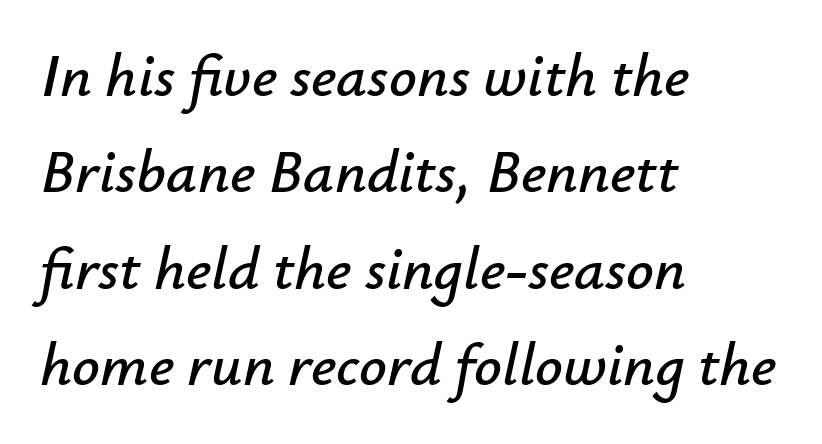
Q: Is the text italic (slanted)? A: Yes, it leans right by about 12 degrees.
Q: Is the text underlined? A: No.
Q: How is the paragraph aligned? A: Left-aligned.
Q: Is the spacing between letters normal or unusually wide? A: Normal.
Q: Is the spacing between lines tight, normal or loose? A: Normal.
Q: Width (condensed, normal, or wide)? A: Normal.
Q: Stroke contrast? A: Low.
Q: x-height? A: Small.
Q: Monospaced? A: No.
